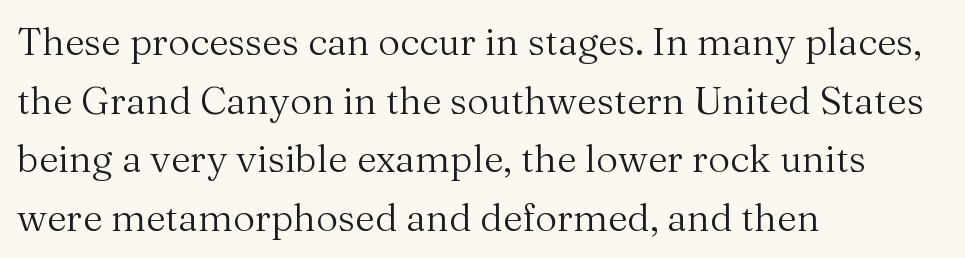
Q: Is the text bold? A: No.
Q: Is the text italic (slanted)? A: No, it is upright.
Q: Is the typeface a serif or a sans-serif typeface? A: Serif.
Q: Is the text underlined? A: No.
Q: How is the paragraph aligned? A: Left-aligned.
Q: Is the spacing between letters normal or unusually wide? A: Normal.
Q: Is the spacing between lines tight, normal or loose? A: Normal.
Q: Width (condensed, normal, or wide)? A: Normal.
Q: Stroke contrast? A: Medium.
Q: x-height? A: Medium.
Q: Monospaced? A: No.
